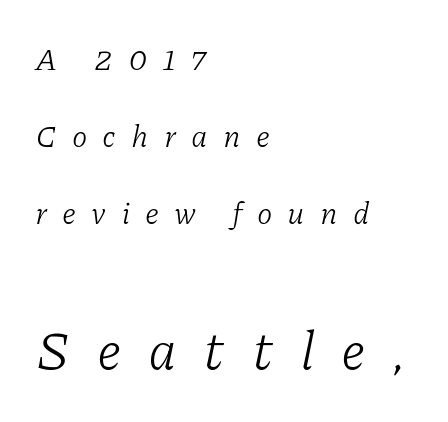
The image shows 54 px light serif type, italic (leaning right); set left-aligned, loose line spacing (2.49x), unusually wide letter spacing (+0.49 em), not underlined; the second (bottom) block is 1.74x larger; low stroke contrast and a medium x-height.
